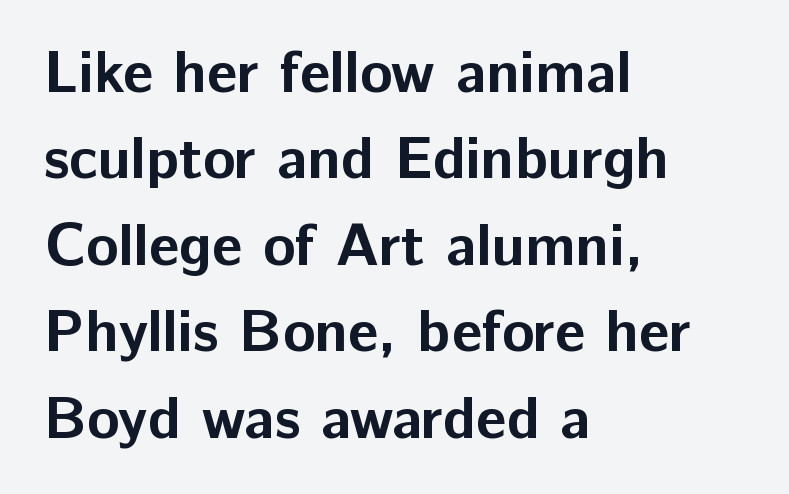
{"serif": "no", "italic": "no", "bold": "yes", "weight": "bold", "width": "normal", "stroke_contrast": "low", "x_height": "medium", "monospaced": "no", "underline": "no", "align": "left", "line_spacing": "normal", "line_spacing_ratio": 1.44, "letter_spacing": "normal", "letter_spacing_em": 0.0, "glyph_px": 60}
